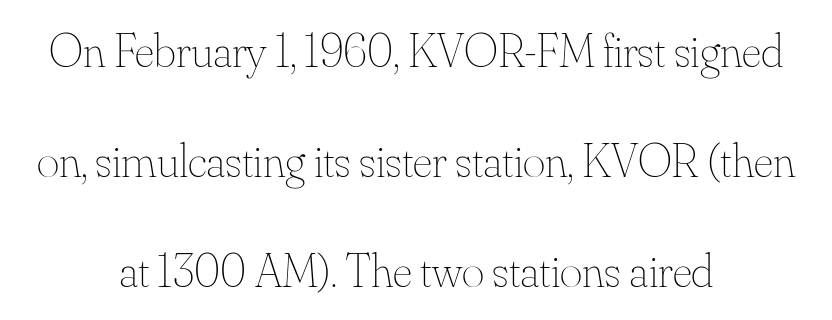
{"italic": "no", "bold": "no", "weight": "thin", "width": "normal", "stroke_contrast": "medium", "x_height": "small", "monospaced": "no", "underline": "no", "align": "center", "line_spacing": "loose", "line_spacing_ratio": 2.29, "letter_spacing": "normal", "letter_spacing_em": 0.0, "glyph_px": 48}
